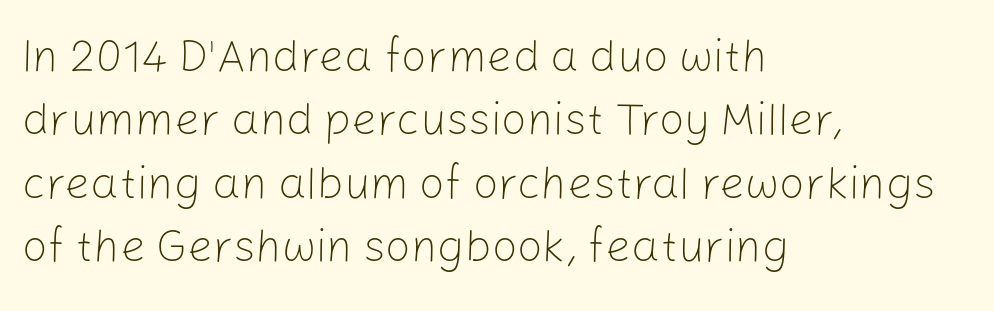
The image shows 45 px light sans-serif type, upright; set left-aligned, normal line spacing (1.41x), normal letter spacing, not underlined; low stroke contrast and a medium x-height.
